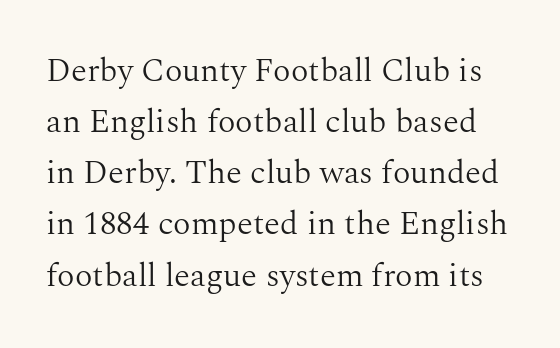
Q: Is the text bold? A: No.
Q: Is the text italic (slanted)? A: No, it is upright.
Q: Is the typeface a serif or a sans-serif typeface? A: Serif.
Q: Is the text underlined? A: No.
Q: Is the spacing between letters normal or unusually wide? A: Normal.
Q: Is the spacing between lines tight, normal or loose? A: Normal.
Q: Width (condensed, normal, or wide)? A: Normal.
Q: Stroke contrast? A: Medium.
Q: x-height? A: Medium.
Q: Monospaced? A: No.
